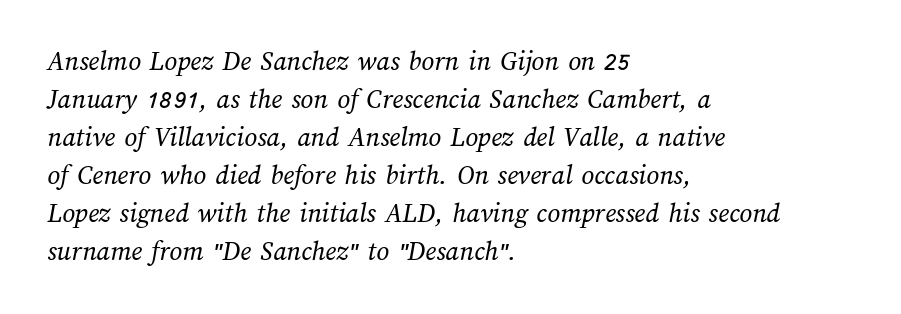
Q: Is the text bold? A: No.
Q: Is the text underlined? A: No.
Q: How is the paragraph aligned? A: Left-aligned.
Q: Is the spacing between letters normal or unusually wide? A: Normal.
Q: Is the spacing between lines tight, normal or loose? A: Normal.
Q: Width (condensed, normal, or wide)? A: Normal.
Q: Stroke contrast? A: Medium.
Q: x-height? A: Medium.
Q: Monospaced? A: No.
